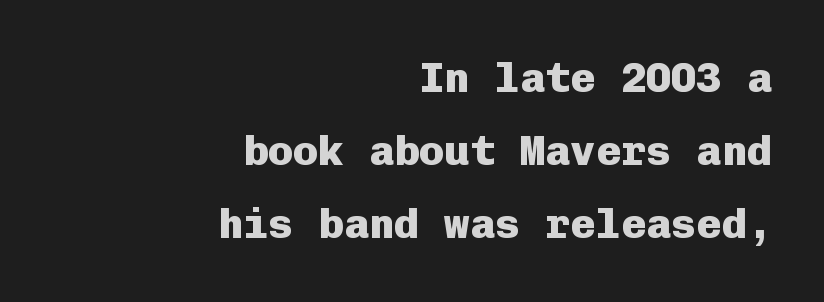
One-word summary of the alignment: right. Look at the stroke-to-counter ratio: heavy, a bold. The axis of the letterforms is exactly vertical. The passage shown has conventional tracking throughout.
